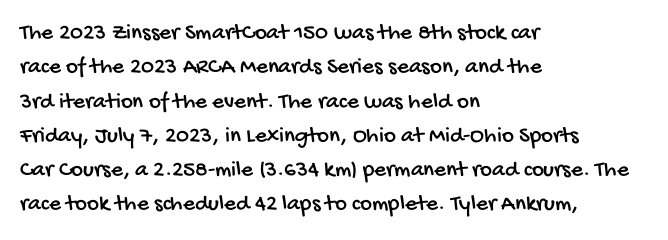
The image shows 23 px text type; set left-aligned, normal line spacing (1.49x), normal letter spacing, not underlined.
